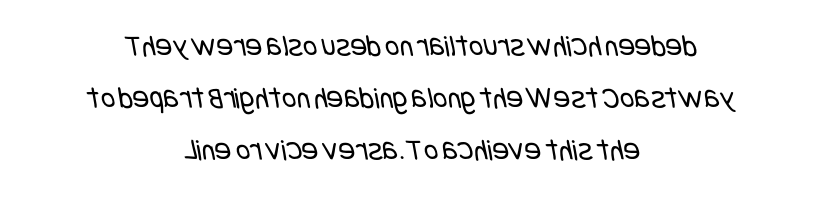
{"serif": "no", "bold": "no", "weight": "regular", "width": "condensed", "stroke_contrast": "low", "x_height": "large", "underline": "no", "align": "center", "line_spacing": "normal", "line_spacing_ratio": 1.68, "letter_spacing": "normal", "letter_spacing_em": 0.0, "glyph_px": 31}
